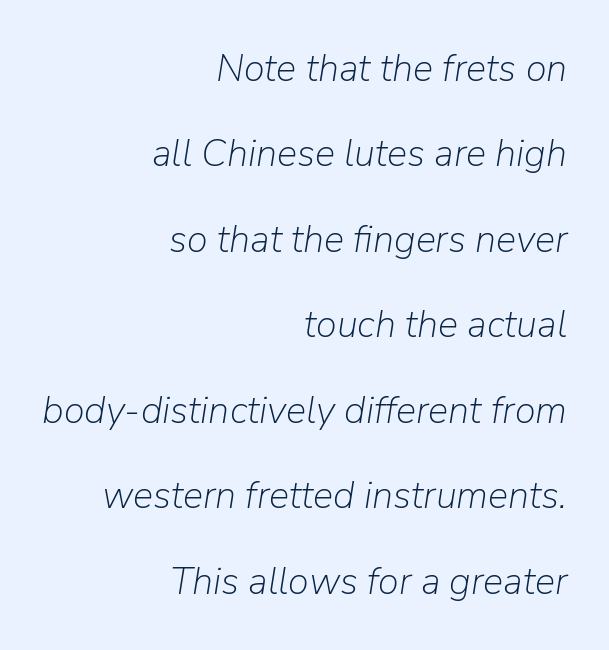
{"italic": "yes", "lean": "right", "slant_degrees": 9, "bold": "no", "weight": "light", "width": "normal", "stroke_contrast": "low", "x_height": "medium", "monospaced": "no", "underline": "no", "align": "right", "line_spacing": "loose", "line_spacing_ratio": 2.25, "letter_spacing": "normal", "letter_spacing_em": 0.0, "glyph_px": 38}
